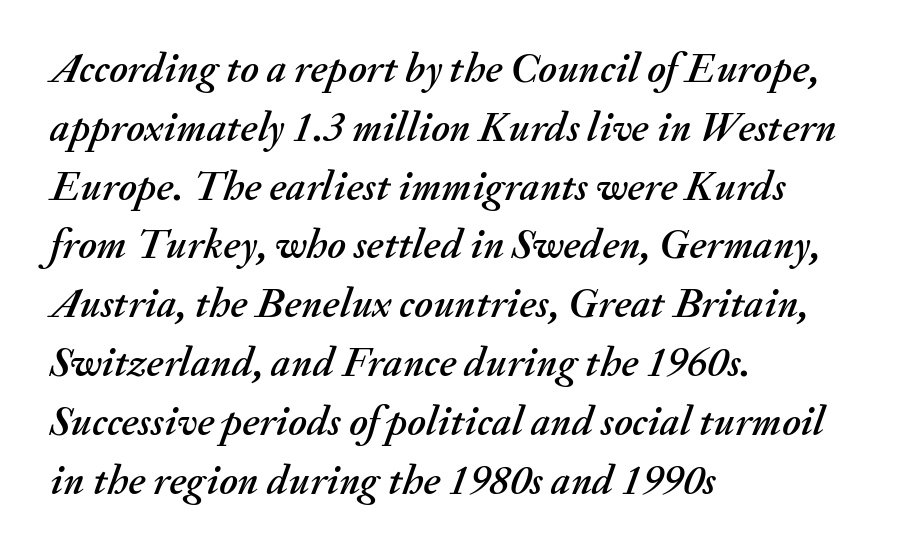
Q: Is the text italic (slanted)? A: Yes, it leans right by about 20 degrees.
Q: Is the text underlined? A: No.
Q: How is the paragraph aligned? A: Left-aligned.
Q: Is the spacing between letters normal or unusually wide? A: Normal.
Q: Is the spacing between lines tight, normal or loose? A: Normal.
Q: Width (condensed, normal, or wide)? A: Normal.
Q: Stroke contrast? A: Medium.
Q: x-height? A: Small.
Q: Monospaced? A: No.
